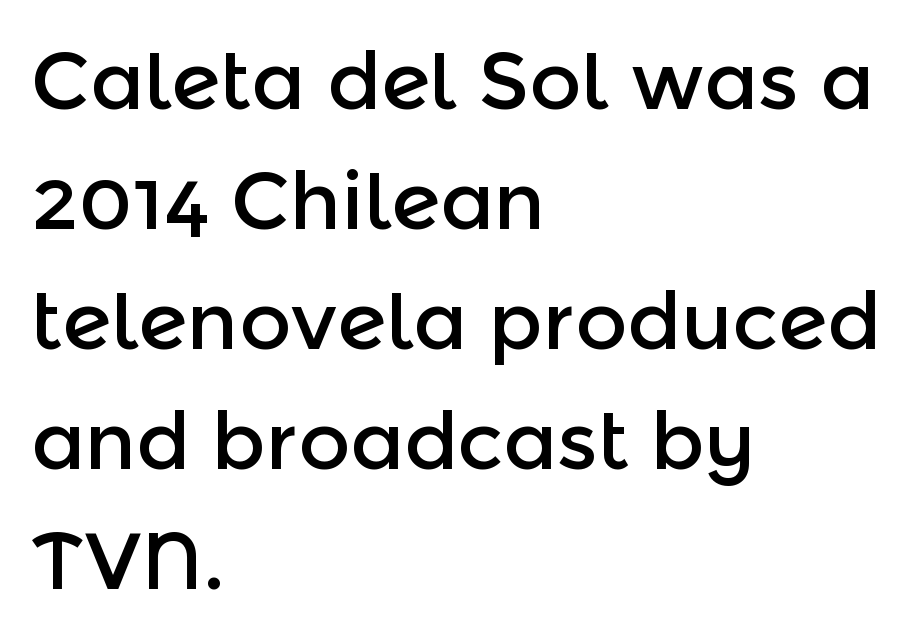
Q: Is the text italic (slanted)? A: No, it is upright.
Q: Is the typeface a serif or a sans-serif typeface? A: Sans-serif.
Q: Is the text underlined? A: No.
Q: How is the paragraph aligned? A: Left-aligned.
Q: Is the spacing between letters normal or unusually wide? A: Normal.
Q: Is the spacing between lines tight, normal or loose? A: Normal.
Q: Width (condensed, normal, or wide)? A: Normal.
Q: x-height? A: Medium.
Q: Monospaced? A: No.
